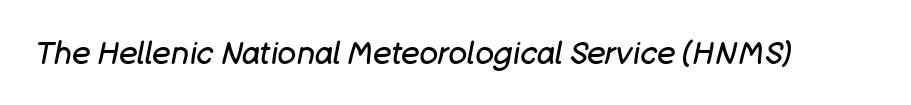
{"italic": "yes", "lean": "right", "slant_degrees": 11, "bold": "no", "weight": "regular", "width": "normal", "stroke_contrast": "low", "x_height": "large", "monospaced": "no", "underline": "no", "letter_spacing": "normal", "letter_spacing_em": 0.0, "glyph_px": 31}
